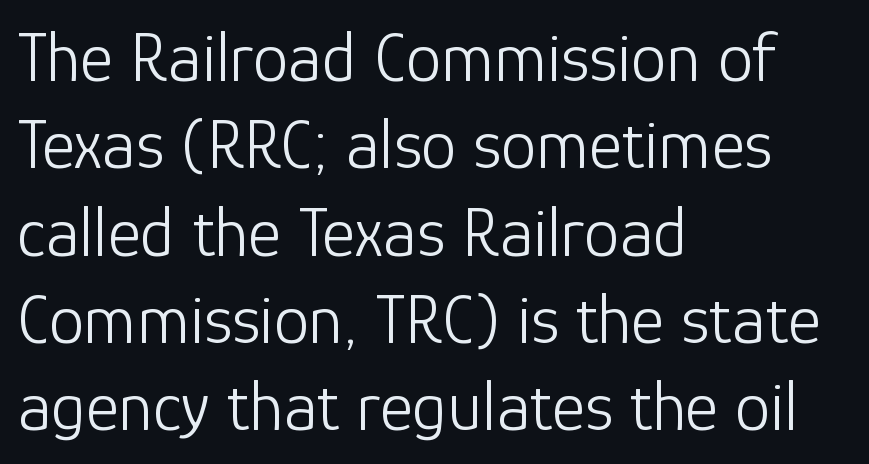
The image shows 71 px light sans-serif type, upright; set left-aligned, line spacing 1.23x, normal letter spacing, not underlined; low stroke contrast and a medium x-height.
